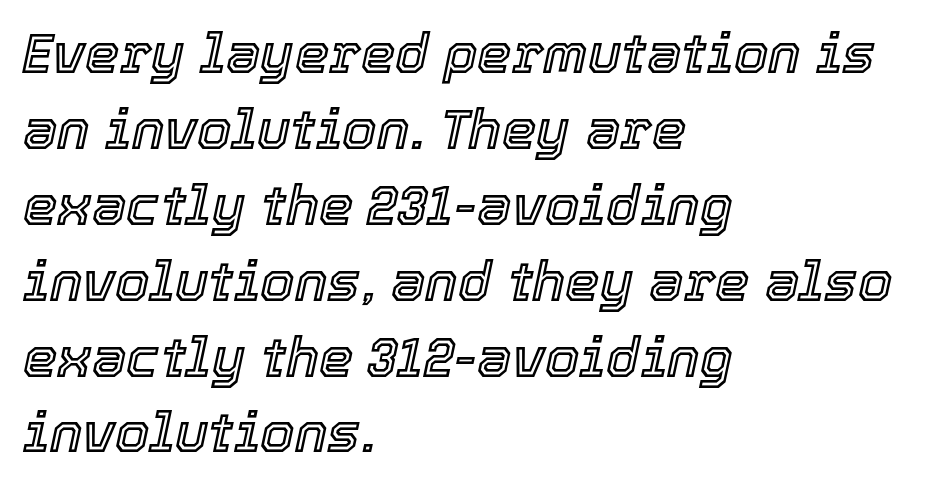
{"italic": "yes", "lean": "right", "slant_degrees": 12, "width": "normal", "x_height": "medium", "monospaced": "no", "underline": "no", "align": "left", "line_spacing": "normal", "line_spacing_ratio": 1.38, "letter_spacing": "normal", "letter_spacing_em": 0.0, "glyph_px": 55}
